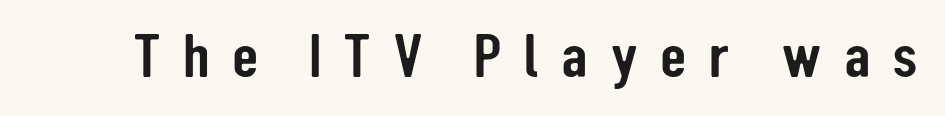
Q: Is the text italic (slanted)? A: No, it is upright.
Q: Is the typeface a serif or a sans-serif typeface? A: Sans-serif.
Q: Is the text underlined? A: No.
Q: Is the spacing between letters normal or unusually wide? A: Unusually wide.
Q: Width (condensed, normal, or wide)? A: Condensed.
Q: Stroke contrast? A: Low.
Q: x-height? A: Medium.
Q: Monospaced? A: No.
